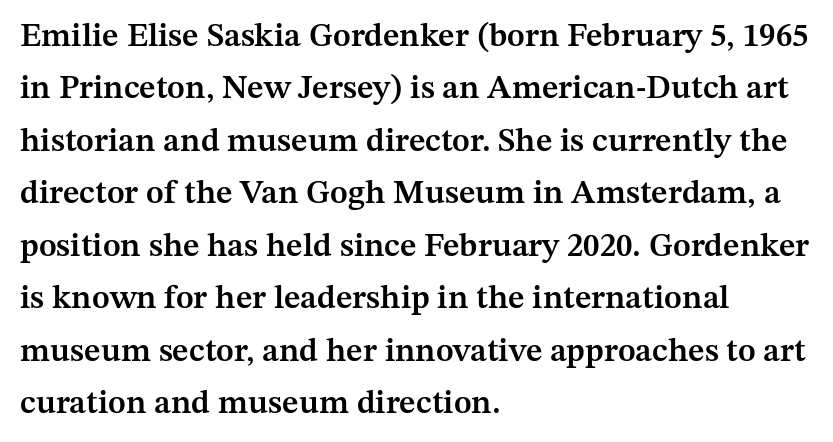
Q: Is the text bold? A: Semi-bold.
Q: Is the text italic (slanted)? A: No, it is upright.
Q: Is the typeface a serif or a sans-serif typeface? A: Serif.
Q: Is the text underlined? A: No.
Q: How is the paragraph aligned? A: Left-aligned.
Q: Is the spacing between letters normal or unusually wide? A: Normal.
Q: Is the spacing between lines tight, normal or loose? A: Normal.
Q: Width (condensed, normal, or wide)? A: Normal.
Q: Stroke contrast? A: Medium.
Q: x-height? A: Medium.
Q: Monospaced? A: No.
